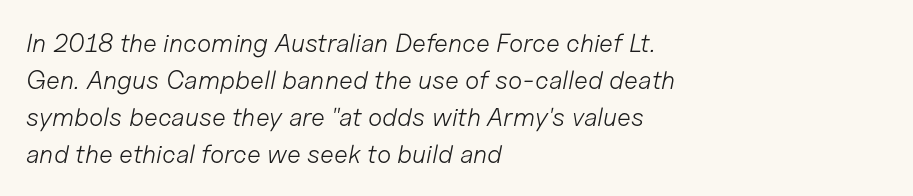
The image shows 26 px text type, italic (leaning right); set left-aligned, normal line spacing (1.42x), normal letter spacing, not underlined.
